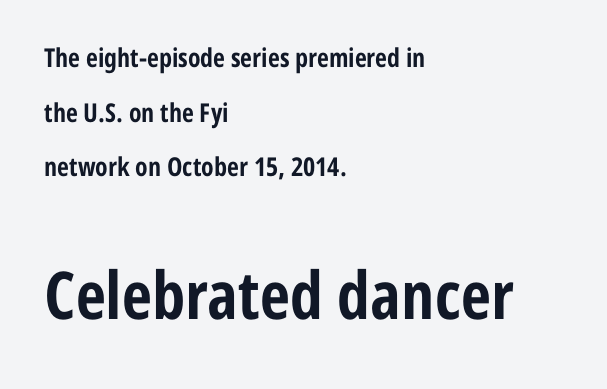
Q: Is the text bold? A: Yes.
Q: Is the text italic (slanted)? A: No, it is upright.
Q: Is the typeface a serif or a sans-serif typeface? A: Sans-serif.
Q: Is the text underlined? A: No.
Q: How is the paragraph aligned? A: Left-aligned.
Q: Is the spacing between letters normal or unusually wide? A: Normal.
Q: Is the spacing between lines tight, normal or loose? A: Loose.
Q: Which block of text is set in a larger size, the first (top) or the second (bottom)? A: The second (bottom) one.
Q: Width (condensed, normal, or wide)? A: Condensed.
Q: Stroke contrast? A: Low.
Q: x-height? A: Medium.
Q: Monospaced? A: No.
